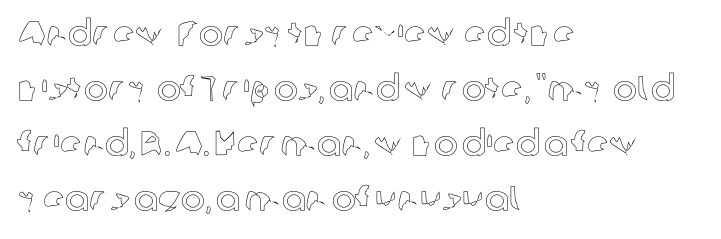
The image shows 36 px text type, upright; set left-aligned, normal line spacing (1.53x), normal letter spacing, not underlined; a medium x-height.
